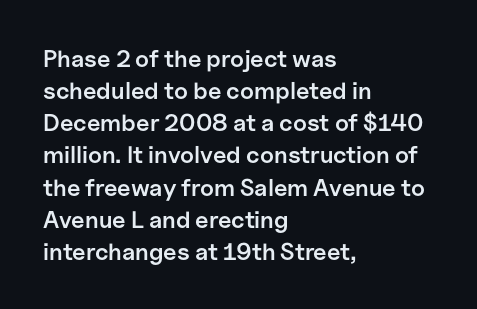
The image shows 24 px text type, upright; set left-aligned, normal line spacing (1.34x), normal letter spacing, not underlined.
